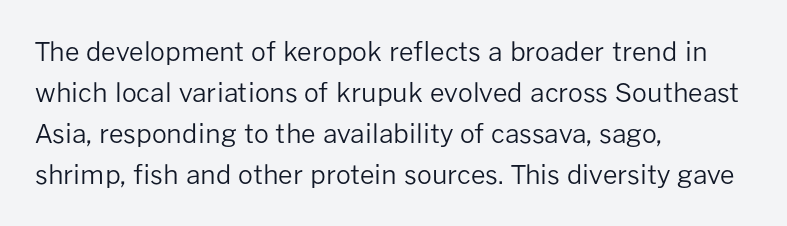
Q: Is the text bold? A: No.
Q: Is the text italic (slanted)? A: No, it is upright.
Q: Is the text underlined? A: No.
Q: How is the paragraph aligned? A: Left-aligned.
Q: Is the spacing between letters normal or unusually wide? A: Normal.
Q: Is the spacing between lines tight, normal or loose? A: Normal.
